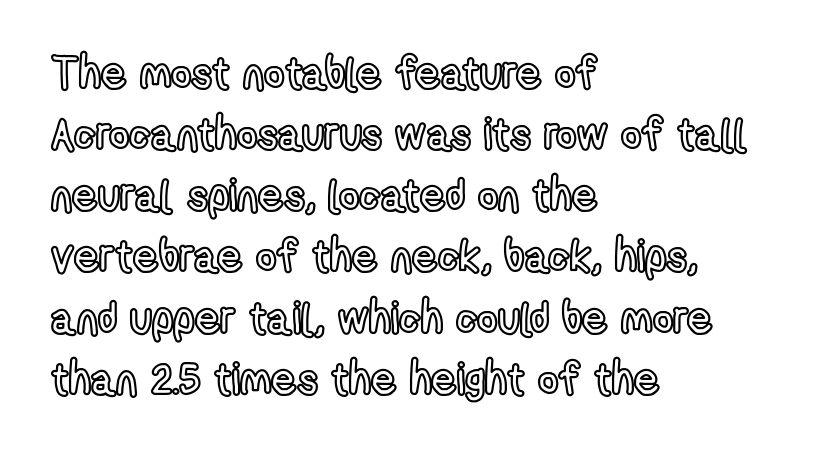
The image shows 44 px condensed type, upright; set left-aligned, normal line spacing (1.39x), normal letter spacing, not underlined; a medium x-height.
